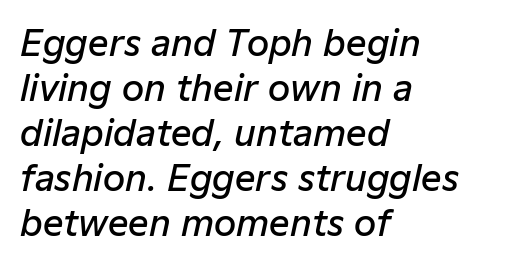
When letters slant like this, we call the style italic. Note the varied advance widths — an 'i' is clearly narrower than an 'm'. The baseline area is clear. Baseline-to-baseline distance is the conventional proportion of letter height. The lines in this sample share a left origin and differ only in where they stop.
